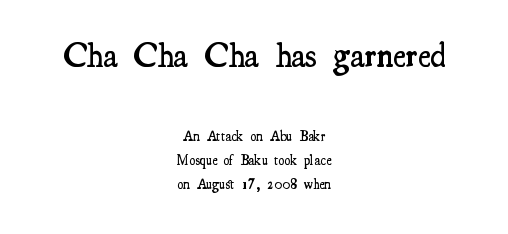
Q: Is the text bold? A: Semi-bold.
Q: Is the text italic (slanted)? A: No, it is upright.
Q: Is the typeface a serif or a sans-serif typeface? A: Serif.
Q: Is the text underlined? A: No.
Q: How is the paragraph aligned? A: Centered.
Q: Is the spacing between letters normal or unusually wide? A: Normal.
Q: Which block of text is set in a larger size, the first (top) or the second (bottom)? A: The first (top) one.
Q: Width (condensed, normal, or wide)? A: Condensed.
Q: Stroke contrast? A: Medium.
Q: x-height? A: Small.
Q: Monospaced? A: No.
